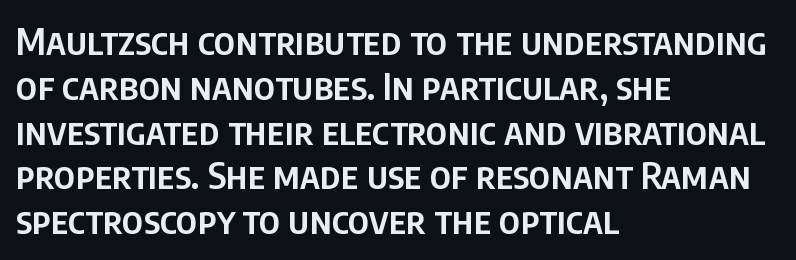
The image shows 37 px semibold, condensed sans-serif type, upright; set left-aligned, line spacing 1.21x, normal letter spacing, not underlined; low stroke contrast and a large x-height.
